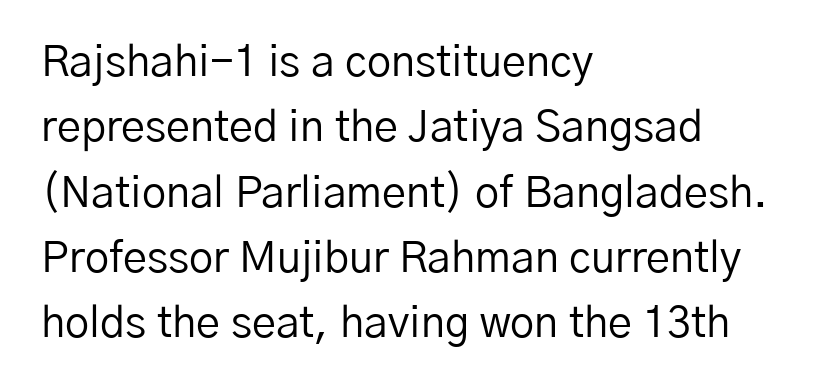
The letters sit at their default tracking, neither squeezed nor spread. A typesetter would label this face a sans. Compared with a centered layout, this one pins lines to the left instead. Is this a fixed-width face? No — the glyphs have proportional, varying widths.
